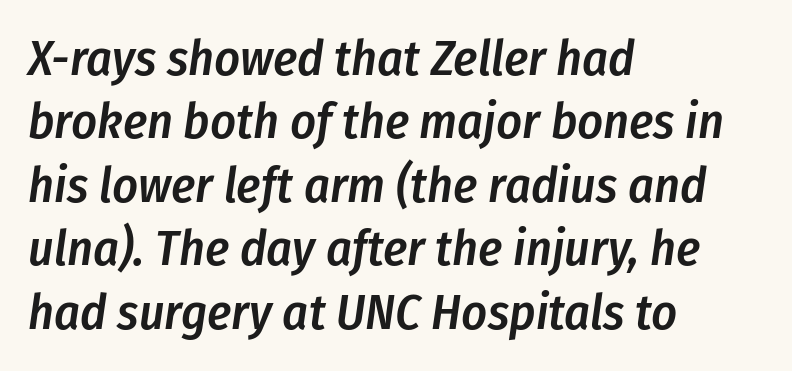
The ragged edge is on the right, which tells us the setting is flush left. It's the slanting kind of type. Short note: letters normally spaced. Type without underlining. Looks like regular typesetting: each glyph gets only the width it needs. Emphasis by weight is partial: semibold.
